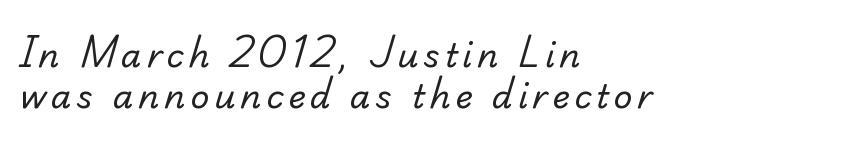
The image shows 33 px regular-weight serif type; set left-aligned, normal line spacing (1.25x), not underlined; low stroke contrast and a small x-height.
